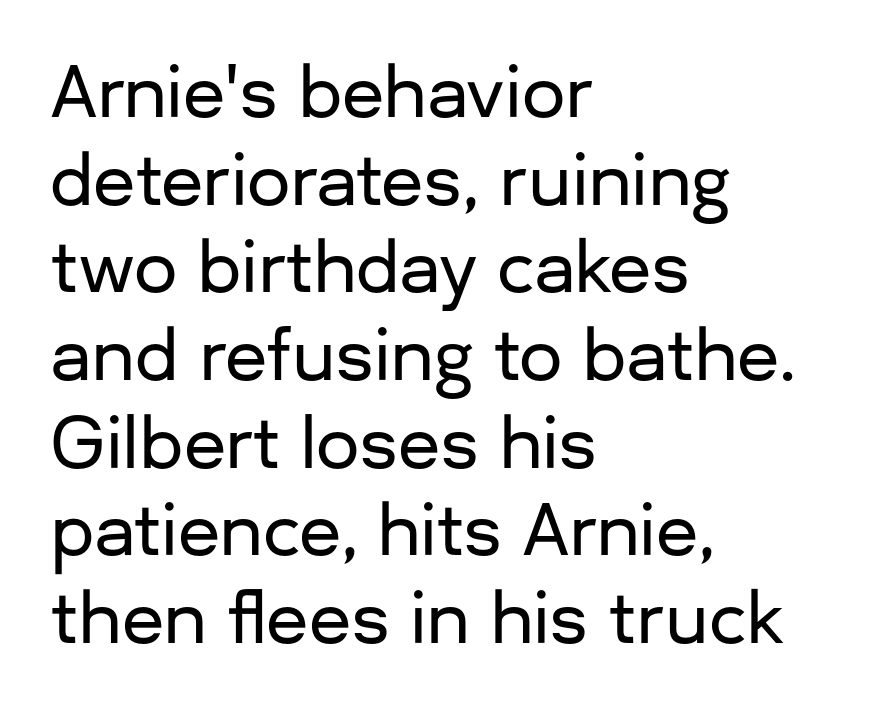
Think of a printed novel: that variable character pitch is what you see here. Observe the absence of serifs on each vertical stroke in this sample. The vertical gap from one line to the next is medium. A classic flush-left, rag-right setting is used for this passage.
